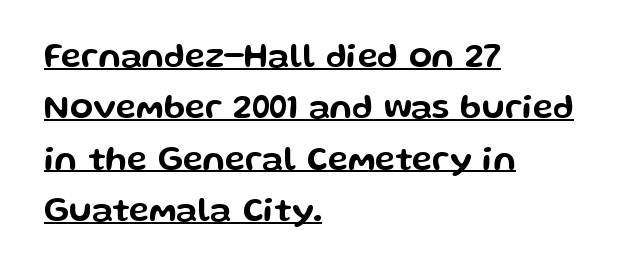
Q: Is the text italic (slanted)? A: No, it is upright.
Q: Is the typeface a serif or a sans-serif typeface? A: Sans-serif.
Q: Is the text underlined? A: Yes.
Q: How is the paragraph aligned? A: Left-aligned.
Q: Is the spacing between letters normal or unusually wide? A: Normal.
Q: Is the spacing between lines tight, normal or loose? A: Normal.
Q: Width (condensed, normal, or wide)? A: Wide.
Q: Stroke contrast? A: Low.
Q: x-height? A: Medium.
Q: Monospaced? A: No.
